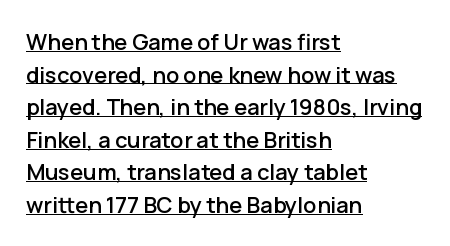
Words appear dense and cohesive because spacing is normal. The lettering stays uniformly vertical, giving the passage a roman look. Whoever set this chose a conventional vertical rhythm. This sample carries an underscore along the baseline area. The passage is arranged the way most books set body copy — flush left.
